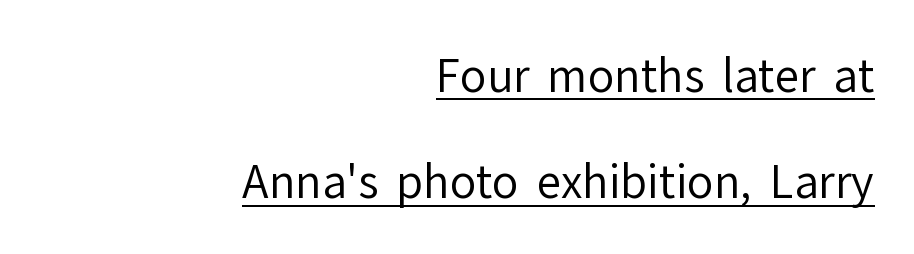
Between one letter and the next there's only the usual sliver of space. Type style note: lacks serifs. The vertical gap from one line to the next is large. Underlining? Definitely there.
